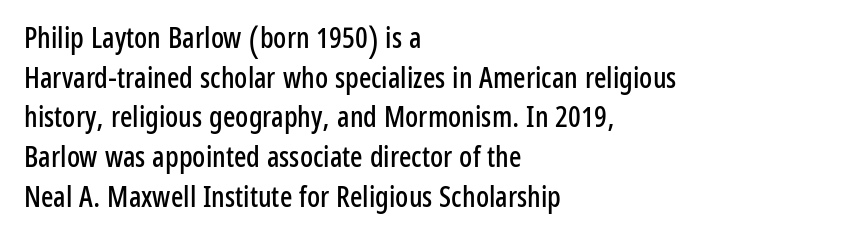
{"serif": "no", "italic": "no", "width": "condensed", "stroke_contrast": "low", "x_height": "medium", "monospaced": "no", "underline": "no", "align": "left", "line_spacing": "normal", "line_spacing_ratio": 1.37, "letter_spacing": "normal", "letter_spacing_em": 0.0, "glyph_px": 29}
